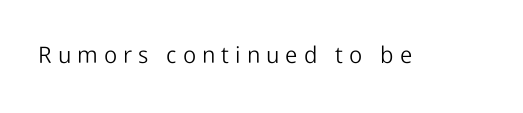
The image shows 23 px text type, upright; set unusually wide letter spacing (+0.26 em), not underlined.
